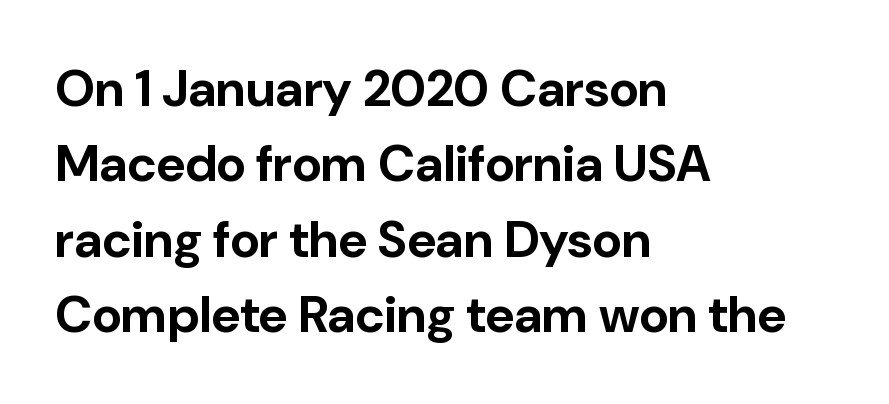
Q: Is the text bold? A: Yes.
Q: Is the text italic (slanted)? A: No, it is upright.
Q: Is the typeface a serif or a sans-serif typeface? A: Sans-serif.
Q: Is the text underlined? A: No.
Q: How is the paragraph aligned? A: Left-aligned.
Q: Is the spacing between letters normal or unusually wide? A: Normal.
Q: Is the spacing between lines tight, normal or loose? A: Normal.
Q: Width (condensed, normal, or wide)? A: Normal.
Q: Stroke contrast? A: Low.
Q: x-height? A: Medium.
Q: Monospaced? A: No.
